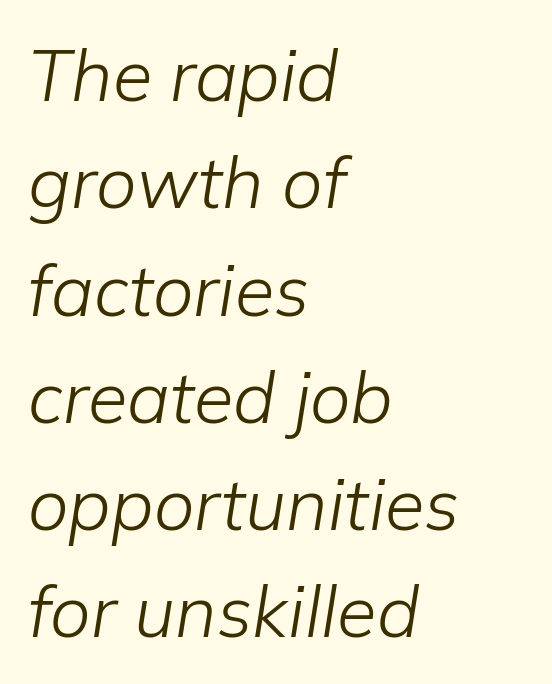
{"italic": "yes", "lean": "right", "slant_degrees": 9, "bold": "no", "weight": "light", "width": "normal", "stroke_contrast": "low", "x_height": "medium", "monospaced": "no", "underline": "no", "align": "left", "line_spacing": "normal", "line_spacing_ratio": 1.49, "letter_spacing": "normal", "letter_spacing_em": 0.0, "glyph_px": 72}
